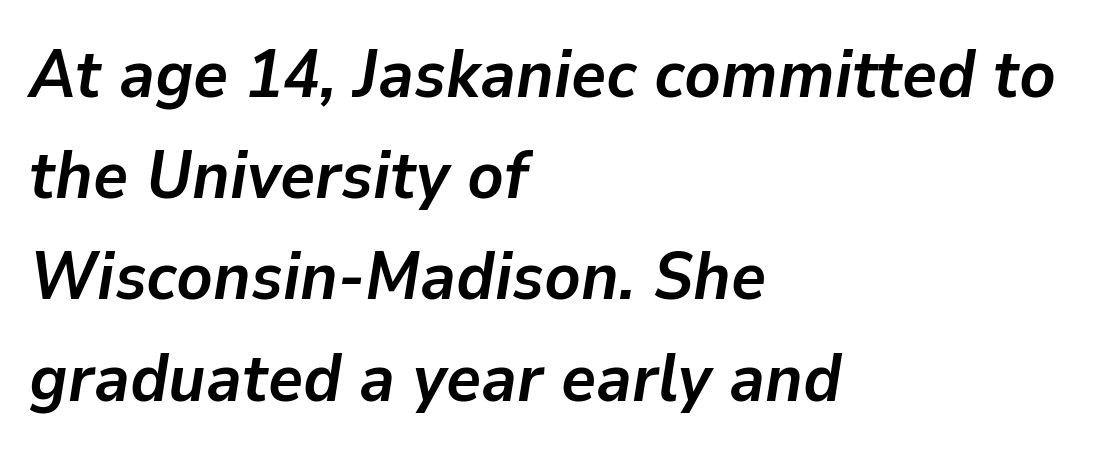
The zone under the glyphs is completely vacant. Regular leading. In terms of weight, the rendering is a true, heavy bold. Posture: slanted. Compared with a centered layout, this one pins lines to the left instead.
